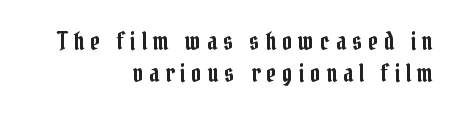
{"italic": "no", "underline": "no", "align": "right", "line_spacing": "normal", "line_spacing_ratio": 1.27, "letter_spacing": "wide", "letter_spacing_em": 0.23, "glyph_px": 25}
